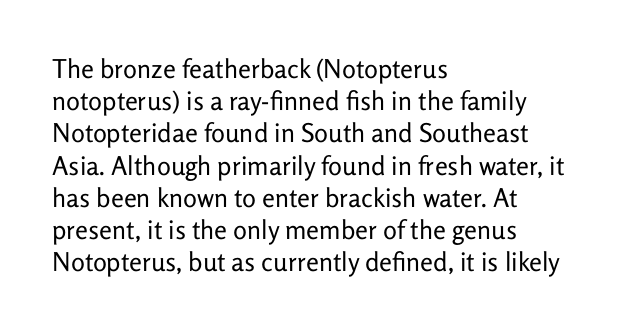
No letter is thick-stroked: the sample isn't bold. The lettering stays uniformly vertical, giving the passage a roman look. This sample uses plain, unmodified letter spacing. These lines stack with their left ends in a neat column. The gap between lines stays unmarked.
